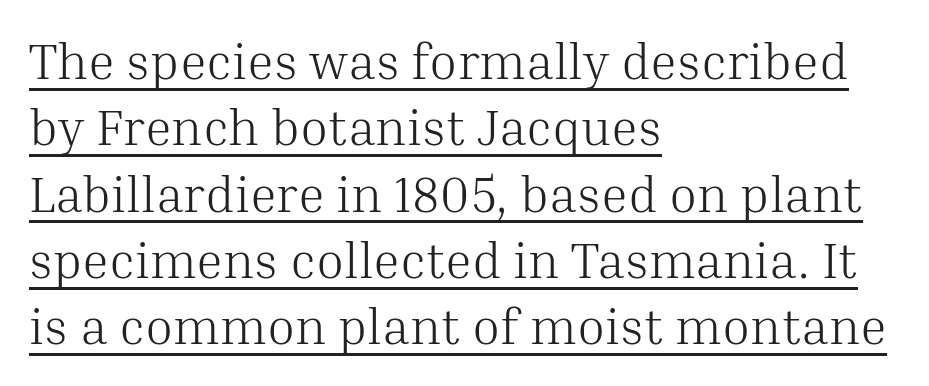
The image shows 51 px light serif type, upright; set left-aligned, normal line spacing (1.3x), normal letter spacing, underlined; medium stroke contrast and a medium x-height.
